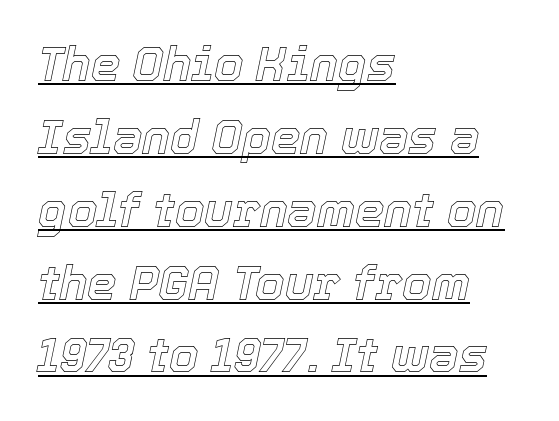
The rag falls on the right side of this text block. Leading: standard. This sample uses an oblique cut, with every glyph tilted off the vertical. You could not count columns in this text — the font is proportionally spaced. Spacing between characters is what you'd get straight out of the box.
